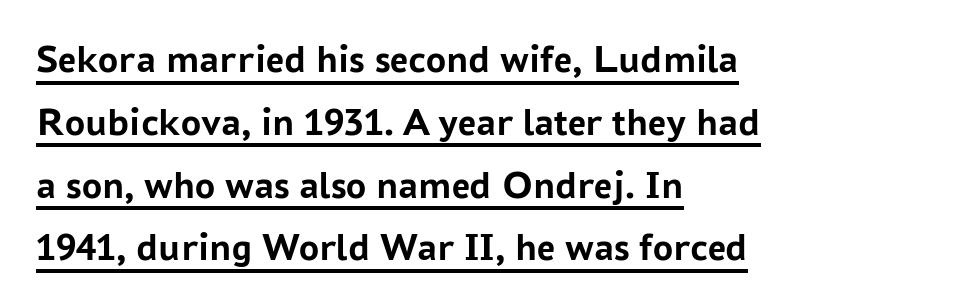
The image shows 40 px semibold sans-serif type, upright; set left-aligned, normal line spacing (1.57x), normal letter spacing, underlined; low stroke contrast and a medium x-height.
